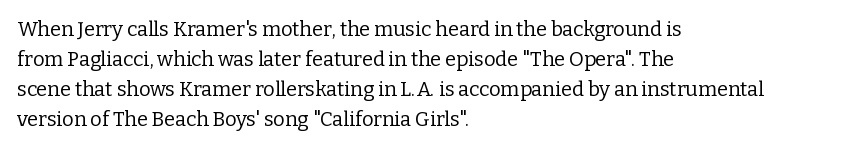
The image shows 20 px text type, upright; set left-aligned, normal line spacing (1.5x), normal letter spacing, not underlined.
